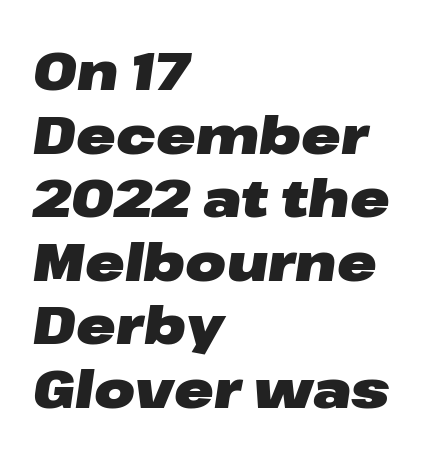
Italic: yes, the glyphs are oblique. Do the characters align in a grid? No, the font is proportional. The glyphs have the mass of a bold cut. Visually the block forms a straight wall on the left and a jagged coastline on the right.
